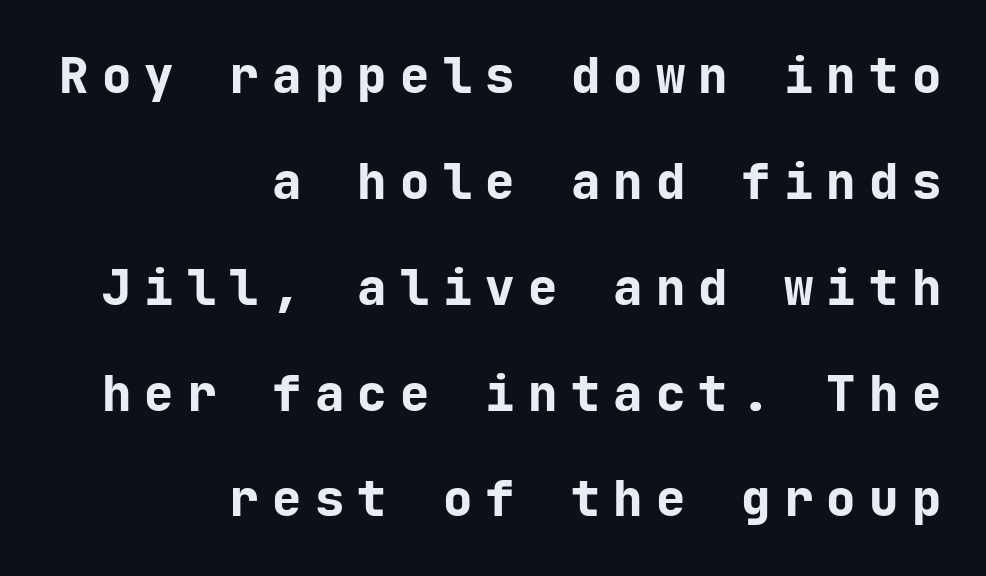
{"serif": "no", "italic": "no", "bold": "yes", "weight": "bold", "width": "normal", "stroke_contrast": "low", "x_height": "medium", "monospaced": "yes", "underline": "no", "align": "right", "line_spacing": "loose", "line_spacing_ratio": 2.16, "letter_spacing": "wide", "letter_spacing_em": 0.27, "glyph_px": 49}
